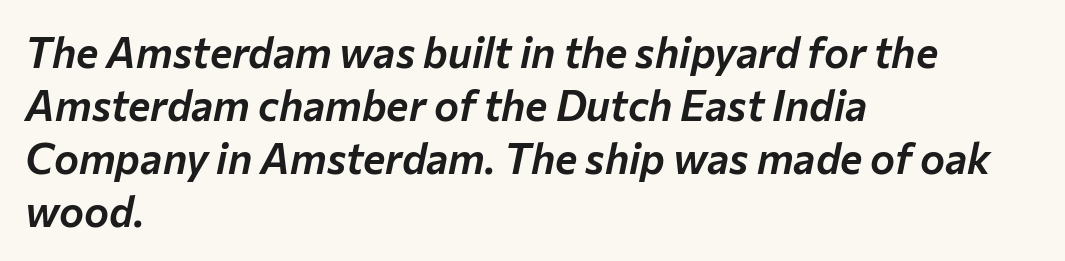
Q: Is the text italic (slanted)? A: Yes, it leans right by about 12 degrees.
Q: Is the text underlined? A: No.
Q: How is the paragraph aligned? A: Left-aligned.
Q: Is the spacing between letters normal or unusually wide? A: Normal.
Q: Is the spacing between lines tight, normal or loose? A: Normal.
Q: Width (condensed, normal, or wide)? A: Normal.
Q: Stroke contrast? A: Low.
Q: x-height? A: Medium.
Q: Monospaced? A: No.
